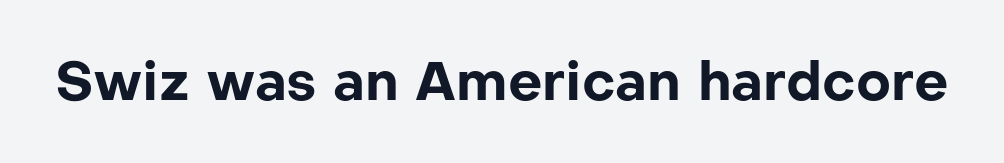
Stroke terminals: plain, sans-serif. Designer's note — italics off, roman on. Each letter keeps its own natural width here, so spacing adapts to shape. No word sits above an underline.
